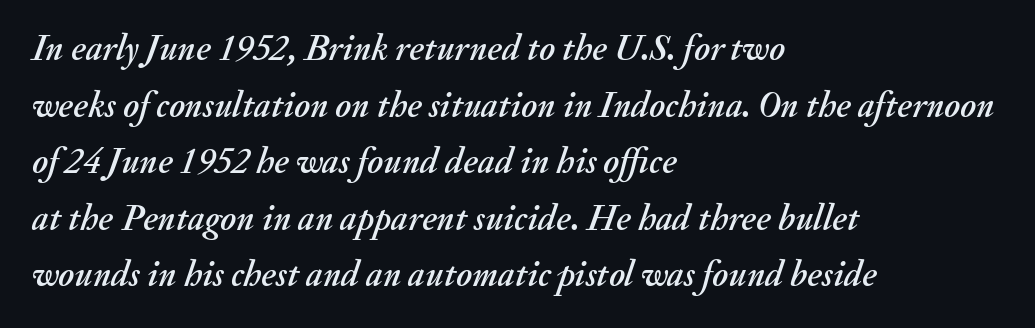
The image shows 36 px text type, italic (leaning right); set left-aligned, normal line spacing (1.57x), normal letter spacing, not underlined; medium stroke contrast and a small x-height.
